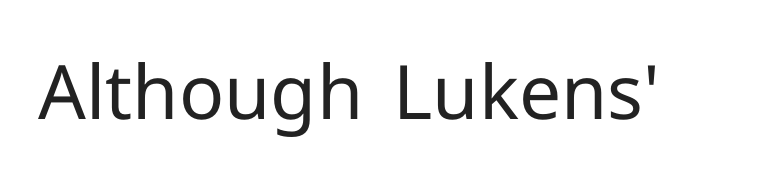
The rendering uses natural spacing where letterforms have individual widths. Default kerning and tracking; the words read as compact shapes. Do the letters lean? They stand straight. Honestly, there is no underline to notice here at all. Each letter's strokes conclude bluntly, with no projecting serifs. Is this a heavy cut? Hardly; it is regular or lighter.
